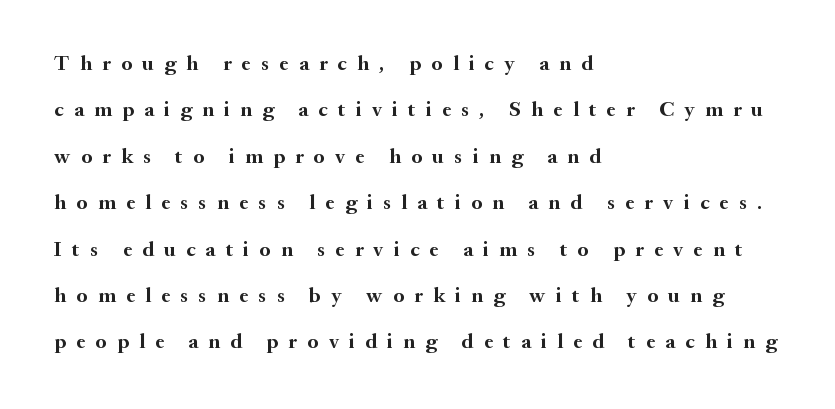
The image shows 21 px bold type, upright; set left-aligned, loose line spacing (2.21x), unusually wide letter spacing (+0.49 em), not underlined.
